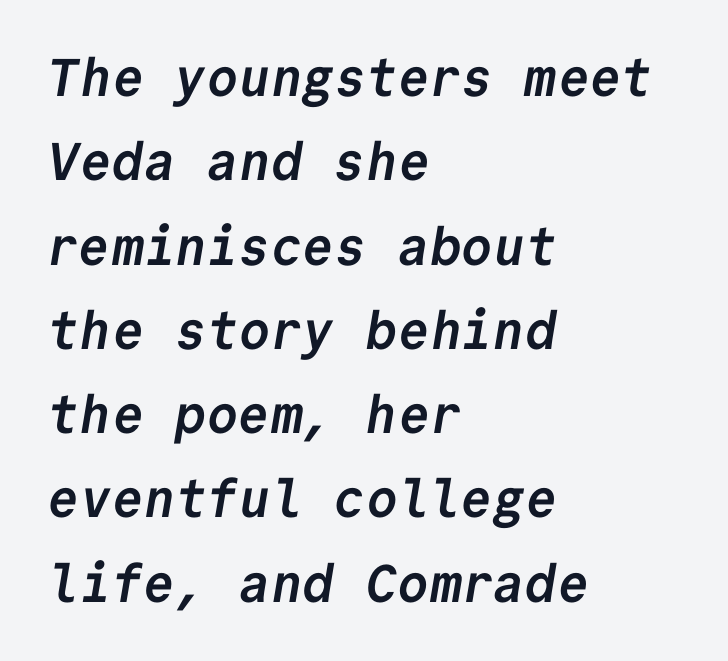
The image shows 53 px semibold sans-serif type, monospaced; set left-aligned, normal line spacing (1.59x), normal letter spacing, not underlined; low stroke contrast and a medium x-height.
